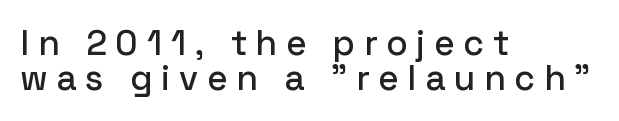
Horizontal bands of white between lines are thin slivers. Caption: expanded tracking, letters set apart. One-word summary of the alignment: left. It's the straight-up-and-down kind of type.
